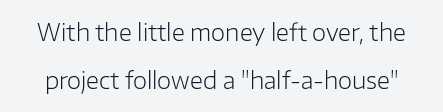
{"italic": "no", "bold": "no", "underline": "no", "line_spacing": "loose", "line_spacing_ratio": 2.08, "letter_spacing": "normal", "letter_spacing_em": 0.0, "glyph_px": 23}
